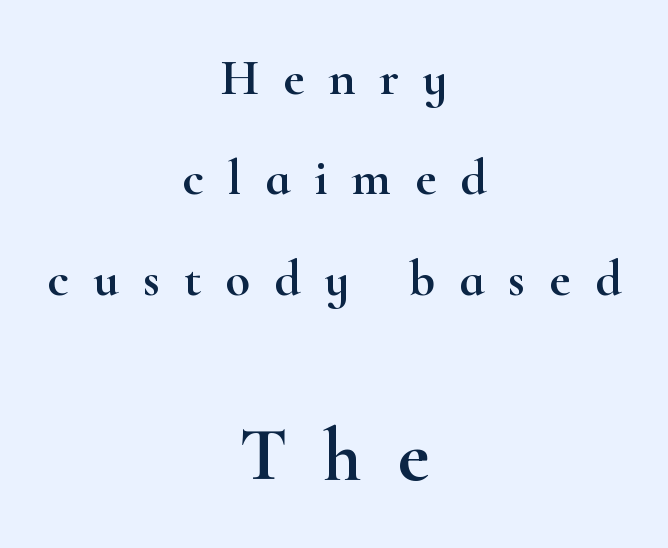
The image shows 76 px wide serif type, upright; set centered, loose line spacing (1.97x), unusually wide letter spacing (+0.47 em), not underlined; the second (bottom) block is 1.49x larger; high stroke contrast and a small x-height.
